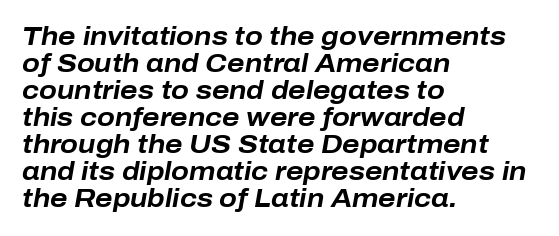
The image shows 26 px bold type, italic (leaning right); set left-aligned, tight line spacing (1.04x), normal letter spacing, not underlined.
